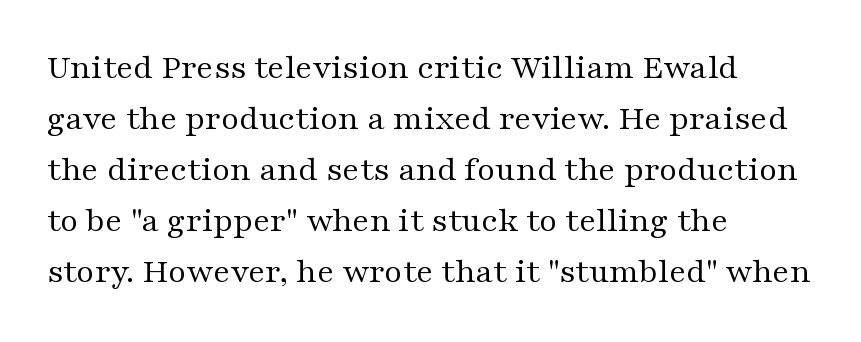
The image shows 35 px regular-weight, wide serif type, upright; set left-aligned, normal line spacing (1.46x), normal letter spacing, not underlined; medium stroke contrast and a medium x-height.
